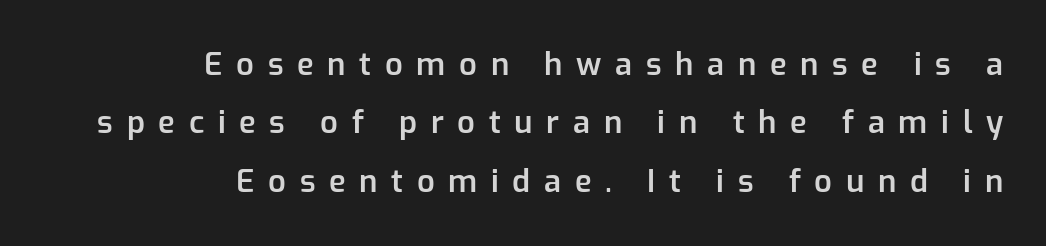
Q: Is the text bold? A: Semi-bold.
Q: Is the text italic (slanted)? A: No, it is upright.
Q: Is the typeface a serif or a sans-serif typeface? A: Sans-serif.
Q: Is the text underlined? A: No.
Q: How is the paragraph aligned? A: Right-aligned.
Q: Is the spacing between letters normal or unusually wide? A: Unusually wide.
Q: Width (condensed, normal, or wide)? A: Normal.
Q: Stroke contrast? A: Low.
Q: x-height? A: Medium.
Q: Monospaced? A: No.
